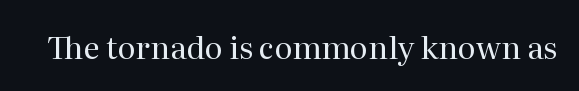
{"serif": "yes", "italic": "no", "bold": "no", "weight": "regular", "width": "normal", "stroke_contrast": "medium", "x_height": "medium", "monospaced": "no", "underline": "no", "letter_spacing": "normal", "letter_spacing_em": 0.0, "glyph_px": 31}
